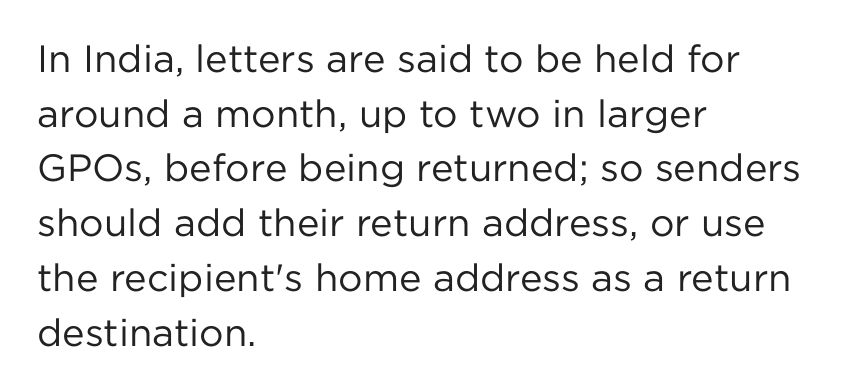
Do the letters lean? They stand straight. The rows are spaced the way most documents space them. Summary of weight: not heavy and not bold. Is this a fixed-width face? No — the glyphs have proportional, varying widths.
